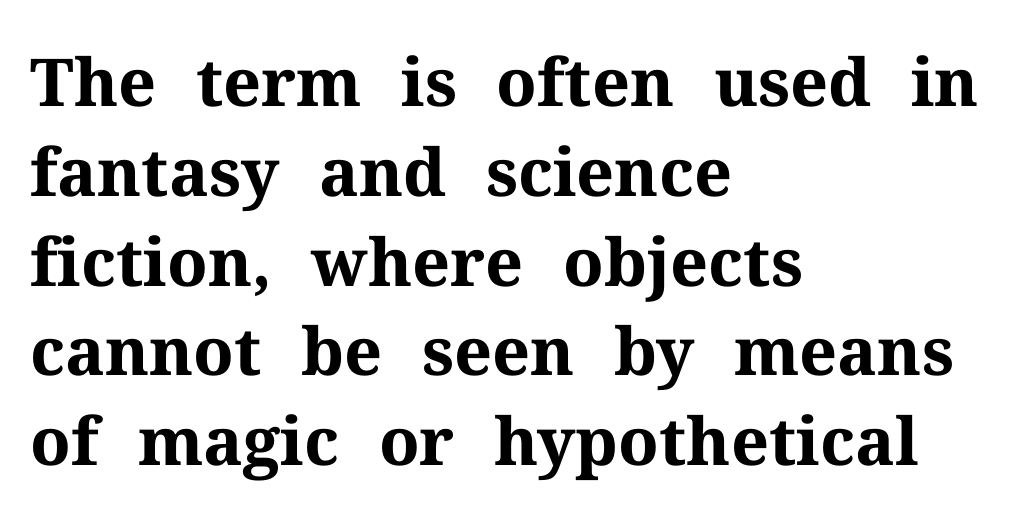
{"serif": "yes", "italic": "no", "bold": "yes", "weight": "bold", "width": "normal", "stroke_contrast": "medium", "x_height": "medium", "monospaced": "no", "underline": "no", "align": "left", "line_spacing": "normal", "line_spacing_ratio": 1.36, "letter_spacing": "normal", "letter_spacing_em": 0.0, "glyph_px": 66}
